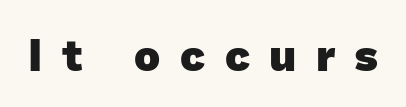
This is heavy type, rendered in bold. The face used here is proportionally spaced, like ordinary book or web type. Observe the absence of serifs on each vertical stroke in this sample. Letters rest on an invisible, unmarked baseline. The horizontal fit of the characters is loose and conspicuously gappy.
